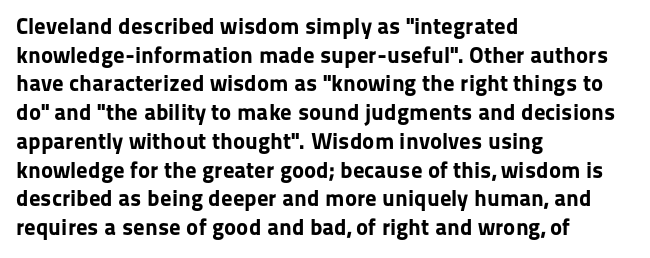
The image shows 23 px bold type, upright; set left-aligned, normal line spacing (1.25x), normal letter spacing, not underlined.
